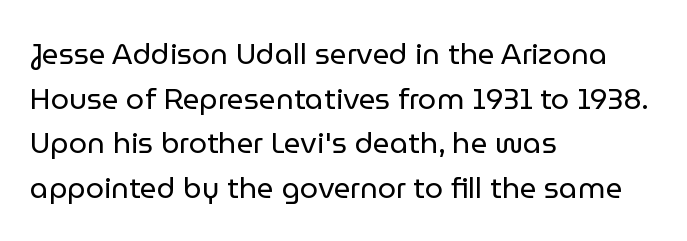
The image shows 29 px regular-weight sans-serif type, upright; set left-aligned, normal line spacing (1.54x), normal letter spacing, not underlined; low stroke contrast and a medium x-height.
